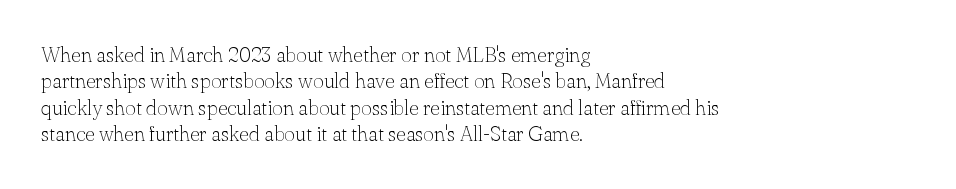
The rendering uses a moderate line-height, typical for paragraphs. Only glyphs here, with clear space below each row. The passage is arranged the way most books set body copy — flush left. Spacing between characters is what you'd get straight out of the box.
